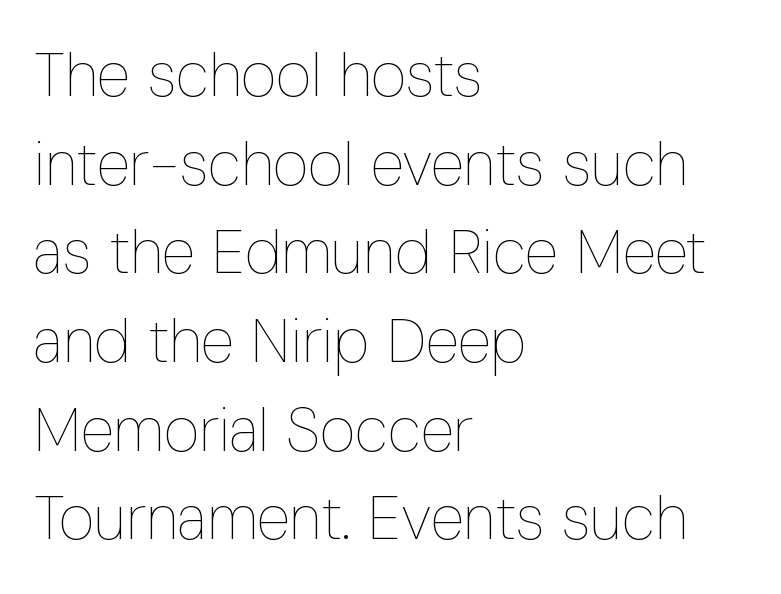
{"italic": "no", "bold": "no", "weight": "thin", "width": "condensed", "stroke_contrast": "low", "x_height": "medium", "monospaced": "no", "underline": "no", "align": "left", "line_spacing": "normal", "line_spacing_ratio": 1.43, "letter_spacing": "normal", "letter_spacing_em": 0.0, "glyph_px": 62}
